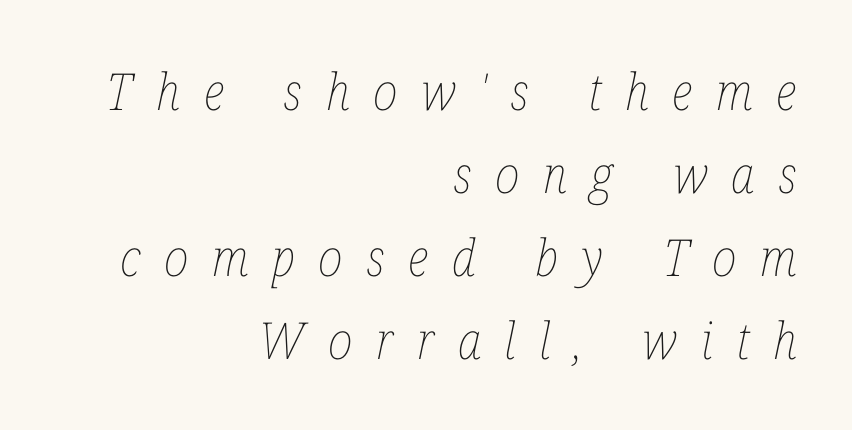
This sample is right-justified, so line beginnings fall wherever the words allow. In terms of leading, this rendering sits right in the middle. Think of a printed novel: that variable character pitch is what you see here. Only glyphs here, with clear space below each row. What stands out about the letter spacing? Its width — letters are far apart. Slanted lettering throughout.
